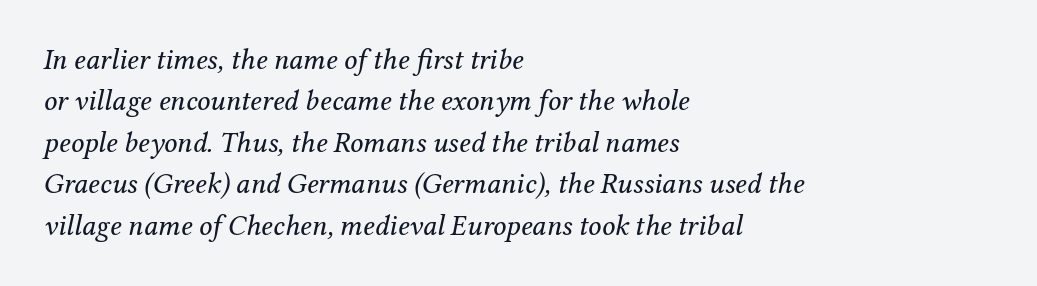
{"serif": "yes", "italic": "yes", "lean": "right", "slant_degrees": 12, "bold": "no", "weight": "regular", "width": "normal", "stroke_contrast": "medium", "x_height": "medium", "monospaced": "no", "underline": "no", "align": "left", "line_spacing": "normal", "line_spacing_ratio": 1.43, "letter_spacing": "normal", "letter_spacing_em": 0.0, "glyph_px": 29}
